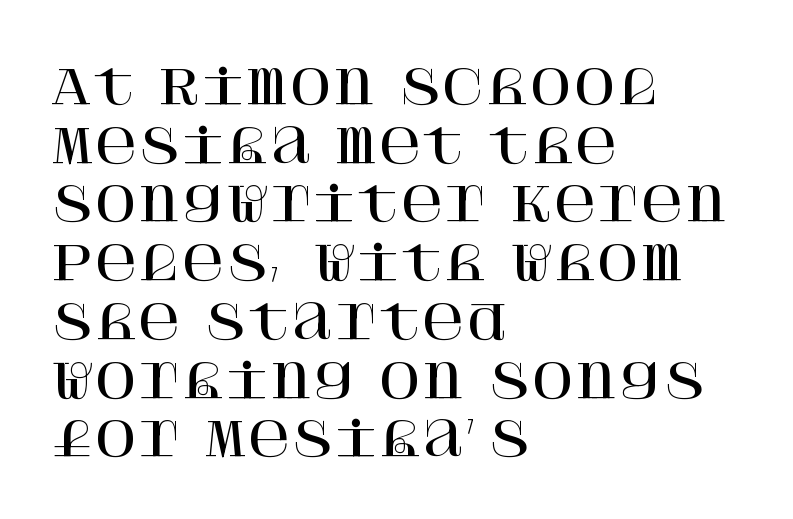
Q: Is the text italic (slanted)? A: No, it is upright.
Q: Is the typeface a serif or a sans-serif typeface? A: Serif.
Q: Is the text underlined? A: No.
Q: How is the paragraph aligned? A: Left-aligned.
Q: Is the spacing between letters normal or unusually wide? A: Normal.
Q: Is the spacing between lines tight, normal or loose? A: Normal.
Q: Width (condensed, normal, or wide)? A: Normal.
Q: Stroke contrast? A: High.
Q: x-height? A: Large.
